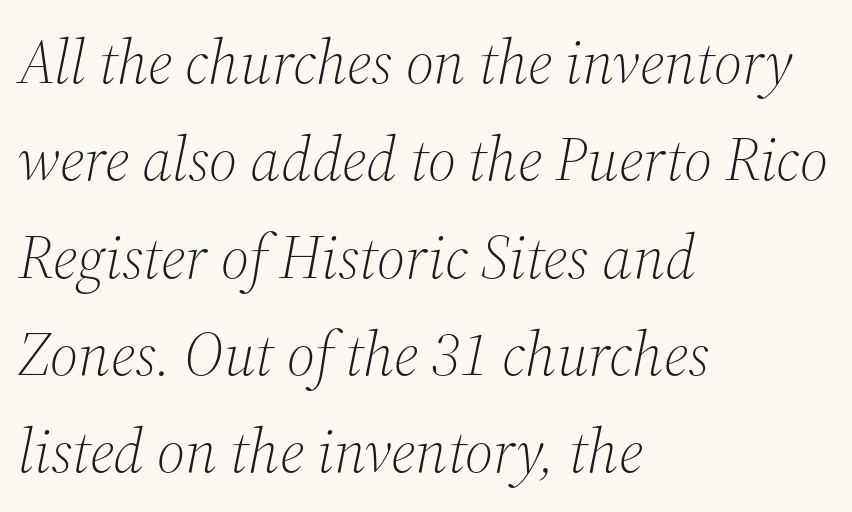
Q: Is the text bold? A: No.
Q: Is the text italic (slanted)? A: Yes, it leans right by about 12 degrees.
Q: Is the typeface a serif or a sans-serif typeface? A: Serif.
Q: Is the text underlined? A: No.
Q: How is the paragraph aligned? A: Left-aligned.
Q: Is the spacing between letters normal or unusually wide? A: Normal.
Q: Is the spacing between lines tight, normal or loose? A: Normal.
Q: Width (condensed, normal, or wide)? A: Normal.
Q: Stroke contrast? A: Medium.
Q: x-height? A: Medium.
Q: Monospaced? A: No.
